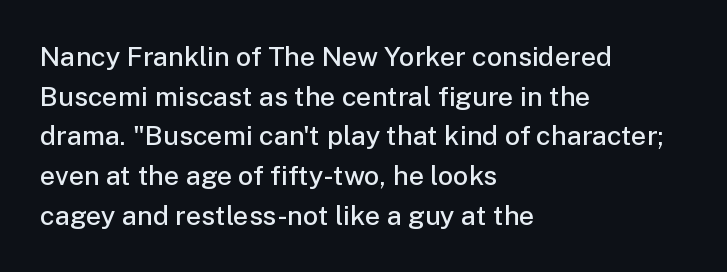
Q: Is the text bold? A: Semi-bold.
Q: Is the text italic (slanted)? A: No, it is upright.
Q: Is the text underlined? A: No.
Q: How is the paragraph aligned? A: Left-aligned.
Q: Is the spacing between letters normal or unusually wide? A: Normal.
Q: Is the spacing between lines tight, normal or loose? A: Normal.
